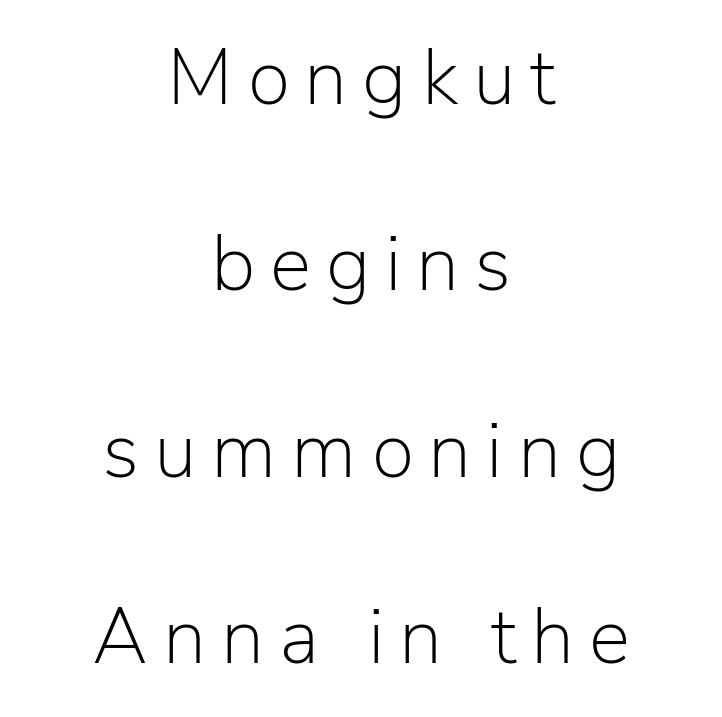
The image shows 78 px light sans-serif type, upright; set centered, loose line spacing (2.39x), not underlined; low stroke contrast and a medium x-height.
